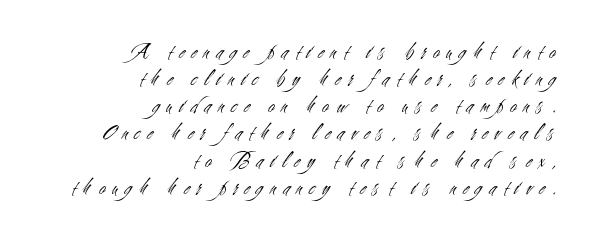
{"bold": "no", "underline": "no", "align": "right", "line_spacing_ratio": 1.18, "letter_spacing": "wide", "letter_spacing_em": 0.32, "glyph_px": 23}
